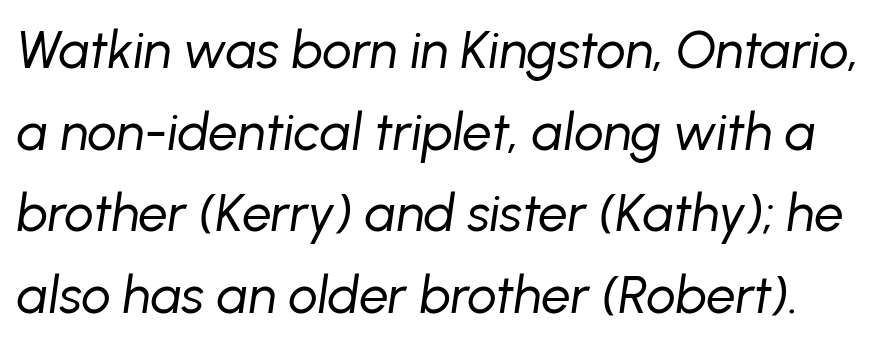
The image shows 52 px regular-weight type, italic (leaning right); set normal line spacing (1.57x), normal letter spacing, not underlined; low stroke contrast and a medium x-height.
